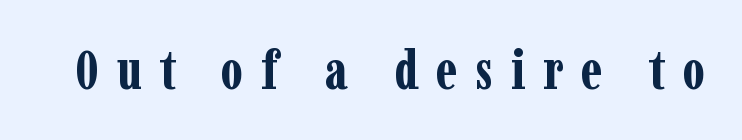
The image shows 54 px bold, condensed serif type, upright; set unusually wide letter spacing (+0.33 em), not underlined; low stroke contrast and a medium x-height.
